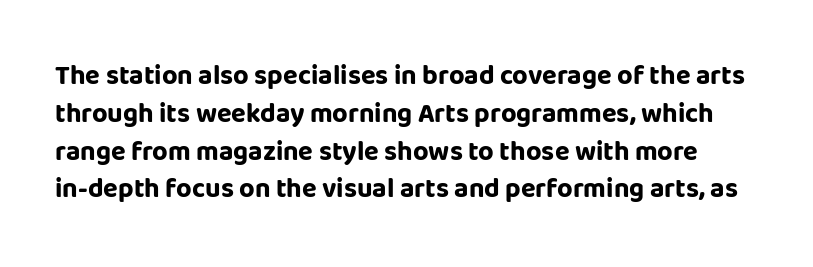
{"italic": "no", "bold": "yes", "underline": "no", "line_spacing": "normal", "line_spacing_ratio": 1.4, "letter_spacing": "normal", "letter_spacing_em": 0.0, "glyph_px": 27}
